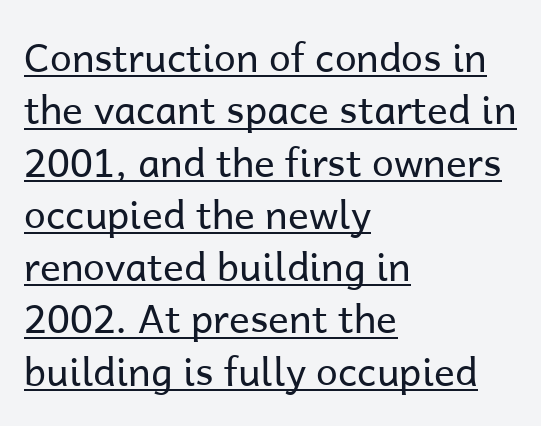
Left-aligned paragraph, ragged on the right. If you drew a line through each stem, it would be perfectly vertical. Note: no serifs on the glyphs. Looks like someone drew a line under every word here.
